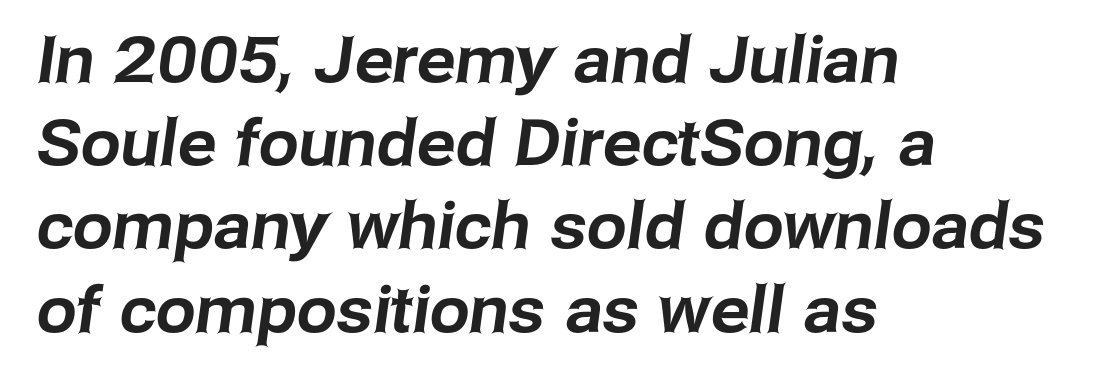
The image shows 64 px sans-serif type; set left-aligned, normal line spacing (1.3x), normal letter spacing, not underlined; low stroke contrast and a medium x-height.
